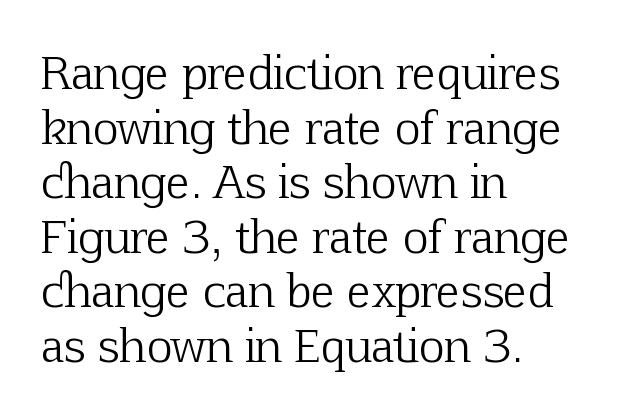
{"serif": "yes", "italic": "no", "bold": "no", "weight": "light", "width": "normal", "stroke_contrast": "low", "x_height": "medium", "monospaced": "no", "underline": "no", "align": "left", "line_spacing_ratio": 1.24, "letter_spacing": "normal", "letter_spacing_em": 0.0, "glyph_px": 44}
